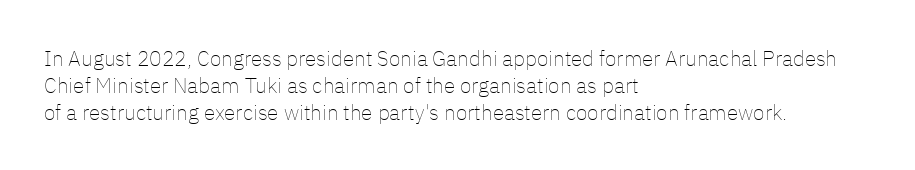
{"italic": "no", "bold": "no", "underline": "no", "align": "left", "line_spacing": "normal", "line_spacing_ratio": 1.28, "letter_spacing": "normal", "letter_spacing_em": 0.0, "glyph_px": 21}
